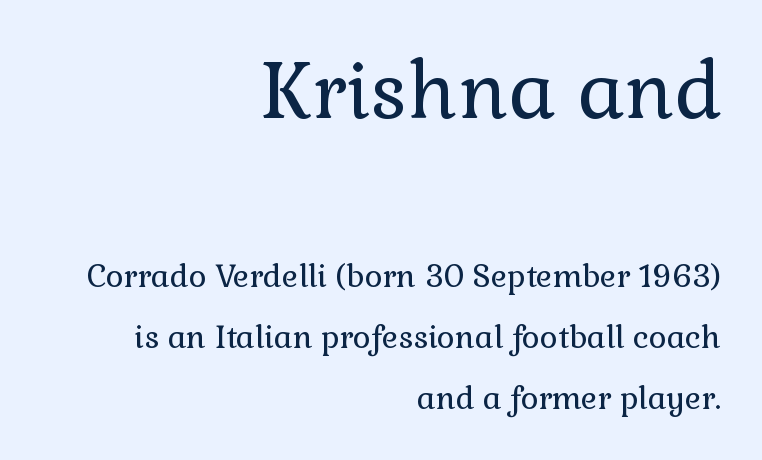
Each letter's strokes conclude with small projecting serifs. This sample has the flowing, uneven cadence of proportional lettering. Does the copy run flush right? Yes — the right margin is perfectly even. A typesetter would call this leading open, well beyond the default. Vertical strokes here are truly vertical. Between these two stacked blocks, the higher one wins on size.
